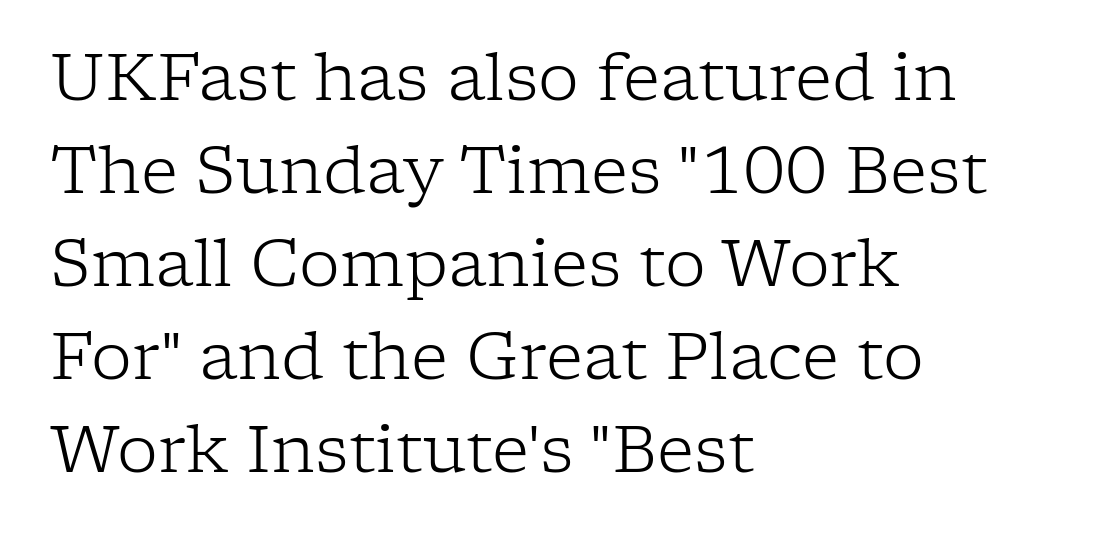
Q: Is the text bold? A: No.
Q: Is the text italic (slanted)? A: No, it is upright.
Q: Is the typeface a serif or a sans-serif typeface? A: Serif.
Q: Is the text underlined? A: No.
Q: How is the paragraph aligned? A: Left-aligned.
Q: Is the spacing between letters normal or unusually wide? A: Normal.
Q: Is the spacing between lines tight, normal or loose? A: Normal.
Q: Width (condensed, normal, or wide)? A: Normal.
Q: Stroke contrast? A: Low.
Q: x-height? A: Medium.
Q: Monospaced? A: No.
